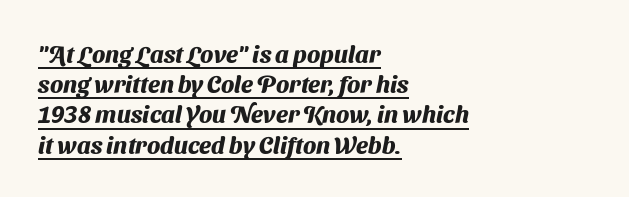
The image shows 24 px bold type; set left-aligned, normal line spacing (1.26x), normal letter spacing, underlined.
